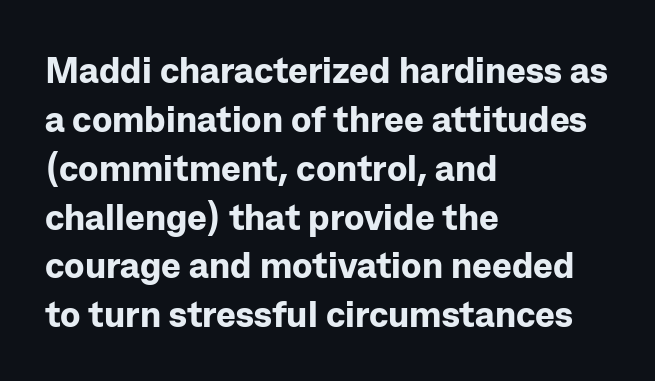
The image shows 37 px bold sans-serif type, upright; set left-aligned, normal line spacing (1.32x), normal letter spacing, not underlined; low stroke contrast and a medium x-height.
